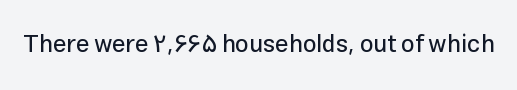
The image shows 24 px text type, upright; set normal letter spacing, not underlined.
